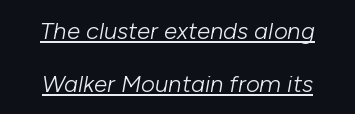
It's the slanting kind of type. Nobody touched the tracking dial on this one. Which margin do the lines hug? Neither — every line sits in the middle. Looks like someone drew a line under every word here. Stems and bowls with no extra thickness — not bold. Notice the wide empty band between every row — that's loose leading.
